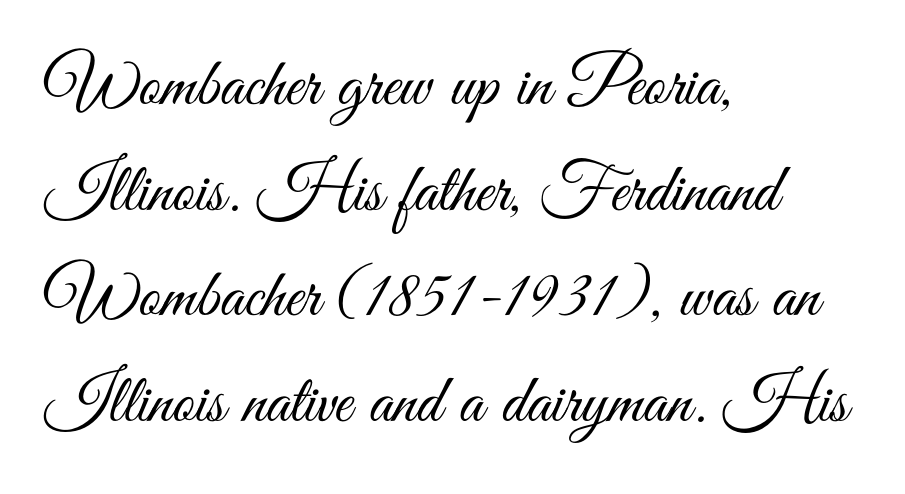
The image shows 69 px light, condensed sans-serif type; set left-aligned, normal line spacing (1.53x), normal letter spacing, not underlined; medium stroke contrast and a small x-height.
